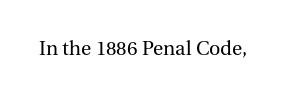
Q: Is the text bold? A: No.
Q: Is the text italic (slanted)? A: No, it is upright.
Q: Is the text underlined? A: No.
Q: Is the spacing between letters normal or unusually wide? A: Normal.
